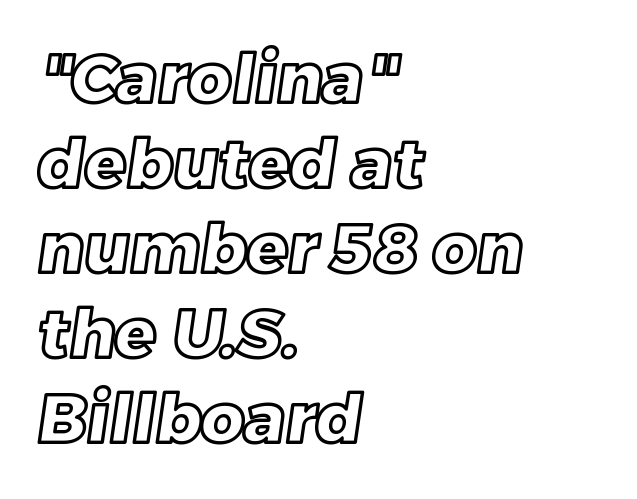
The image shows 68 px text type; set left-aligned, normal line spacing (1.25x), normal letter spacing, not underlined; a large x-height.
